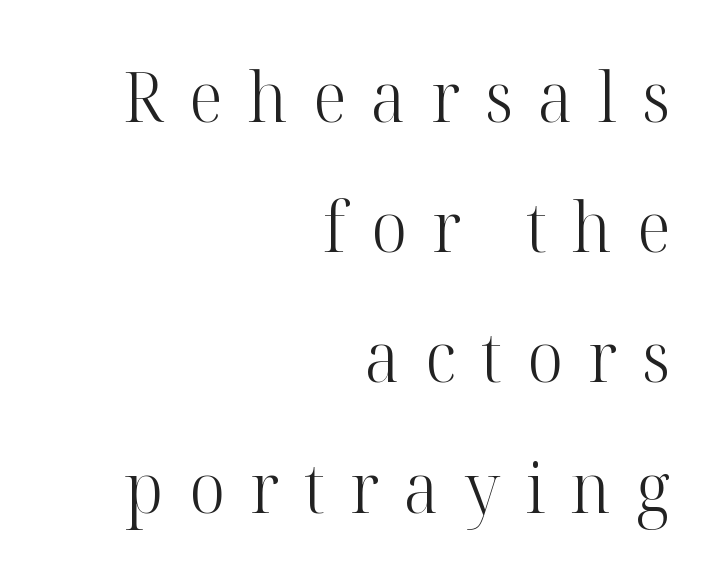
Looks like regular typesetting: each glyph gets only the width it needs. In terms of posture, this sample is upright. The setting favours the right margin, as signatures and pull-quotes sometimes do. What stands out about the letter spacing? Its width — letters are far apart. The cut favours lightness, reaching ordinary text weight at its darkest. The letters carry serifs — small finishing strokes at the ends of their stems.
